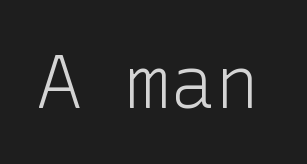
{"serif": "no", "italic": "no", "bold": "no", "weight": "light", "width": "normal", "stroke_contrast": "low", "x_height": "medium", "underline": "no", "letter_spacing": "normal", "letter_spacing_em": 0.0, "glyph_px": 74}
